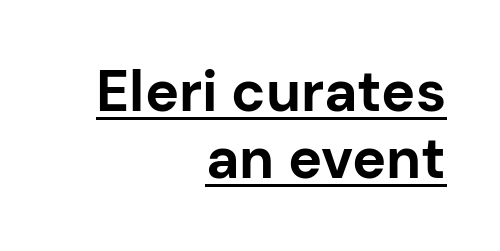
Q: Is the text bold? A: Yes.
Q: Is the text italic (slanted)? A: No, it is upright.
Q: Is the typeface a serif or a sans-serif typeface? A: Sans-serif.
Q: Is the text underlined? A: Yes.
Q: How is the paragraph aligned? A: Right-aligned.
Q: Is the spacing between letters normal or unusually wide? A: Normal.
Q: Width (condensed, normal, or wide)? A: Normal.
Q: Stroke contrast? A: Low.
Q: x-height? A: Medium.
Q: Monospaced? A: No.
